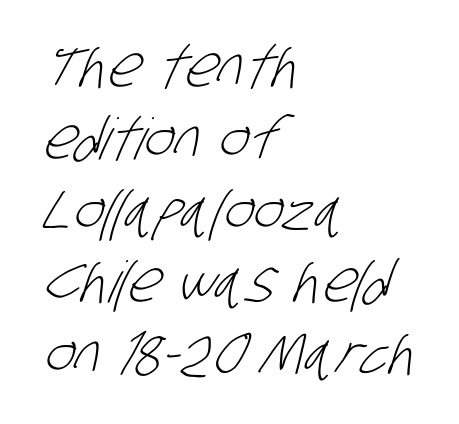
{"serif": "no", "bold": "no", "weight": "light", "width": "condensed", "stroke_contrast": "low", "x_height": "large", "monospaced": "no", "underline": "no", "align": "left", "line_spacing": "normal", "line_spacing_ratio": 1.26, "letter_spacing": "normal", "letter_spacing_em": 0.0, "glyph_px": 57}
